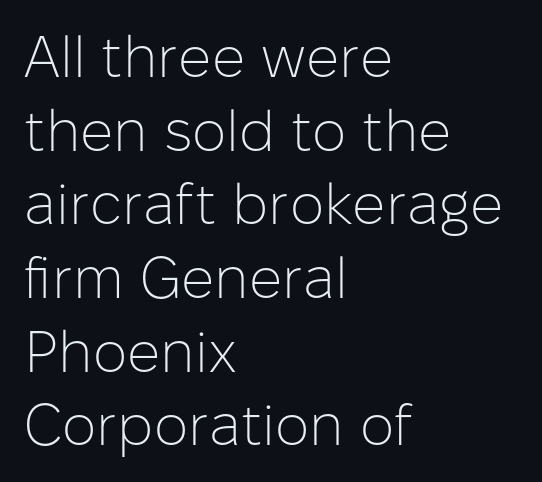
Notice how the stems are strictly vertical — no italics here. The horizontal fit of the characters is conventional and even. Is there much room between lines? A standard amount, neither cramped nor airy. What kind of face is this? One without serifs — a sans. A light-to-regular cut is what we see here. The rendering uses natural spacing where letterforms have individual widths.
